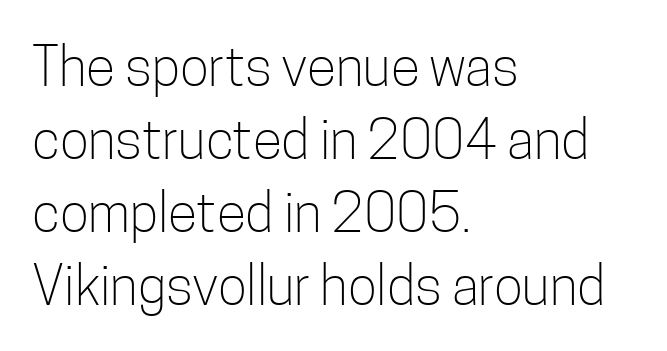
You could not count columns in this text — the font is proportionally spaced. Check the space under the baseline: it is left empty. The text block is weighted toward the left margin, trailing off unevenly rightward. Notice how the stems are strictly vertical — no italics here.
